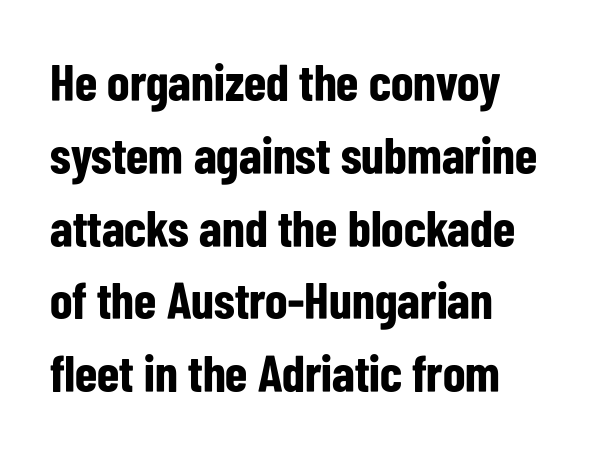
Q: Is the text bold? A: Yes.
Q: Is the text italic (slanted)? A: No, it is upright.
Q: Is the typeface a serif or a sans-serif typeface? A: Sans-serif.
Q: Is the text underlined? A: No.
Q: How is the paragraph aligned? A: Left-aligned.
Q: Is the spacing between letters normal or unusually wide? A: Normal.
Q: Is the spacing between lines tight, normal or loose? A: Normal.
Q: Width (condensed, normal, or wide)? A: Condensed.
Q: Stroke contrast? A: Low.
Q: x-height? A: Medium.
Q: Monospaced? A: No.
